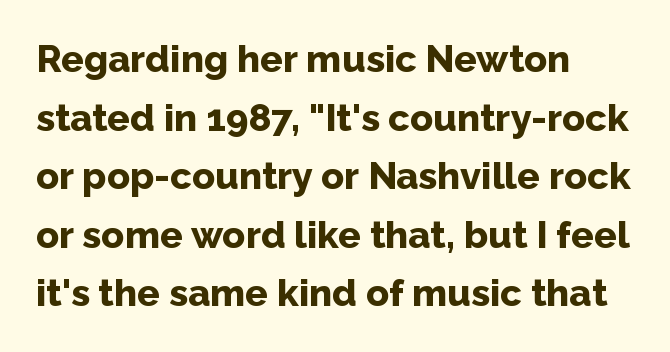
Q: Is the text bold? A: Yes.
Q: Is the text italic (slanted)? A: No, it is upright.
Q: Is the typeface a serif or a sans-serif typeface? A: Sans-serif.
Q: Is the text underlined? A: No.
Q: How is the paragraph aligned? A: Left-aligned.
Q: Is the spacing between letters normal or unusually wide? A: Normal.
Q: Is the spacing between lines tight, normal or loose? A: Normal.
Q: Width (condensed, normal, or wide)? A: Normal.
Q: Stroke contrast? A: Low.
Q: x-height? A: Medium.
Q: Monospaced? A: No.
